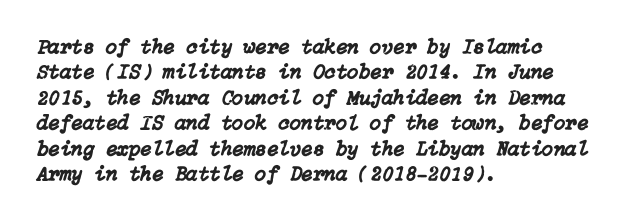
Beneath every word, the page is bare. Characters are canted at an angle relative to the baseline's perpendicular. The face used here is rendered with its standard letterfit. Is the block centered? No — it sits flush against the left margin.
